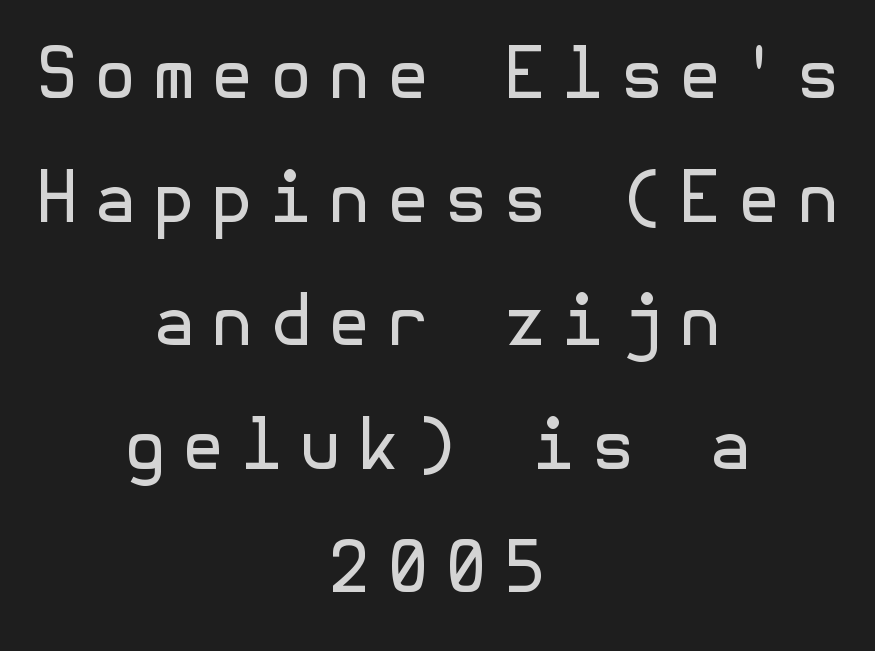
Q: Is the text bold? A: No.
Q: Is the text italic (slanted)? A: No, it is upright.
Q: Is the typeface a serif or a sans-serif typeface? A: Sans-serif.
Q: Is the text underlined? A: No.
Q: How is the paragraph aligned? A: Centered.
Q: Is the spacing between letters normal or unusually wide? A: Unusually wide.
Q: Width (condensed, normal, or wide)? A: Normal.
Q: x-height? A: Medium.
